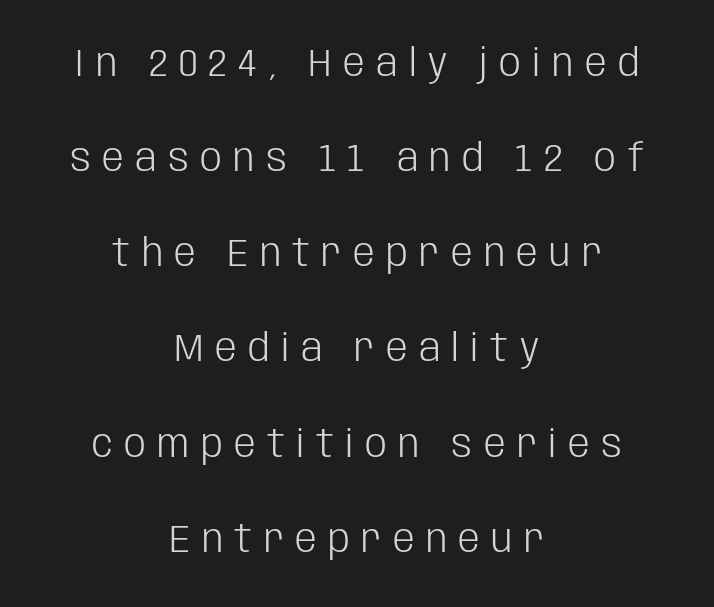
Q: Is the text bold? A: No.
Q: Is the text italic (slanted)? A: No, it is upright.
Q: Is the typeface a serif or a sans-serif typeface? A: Sans-serif.
Q: Is the text underlined? A: No.
Q: How is the paragraph aligned? A: Centered.
Q: Is the spacing between letters normal or unusually wide? A: Unusually wide.
Q: Is the spacing between lines tight, normal or loose? A: Loose.
Q: Width (condensed, normal, or wide)? A: Condensed.
Q: Stroke contrast? A: Low.
Q: x-height? A: Large.
Q: Monospaced? A: No.
